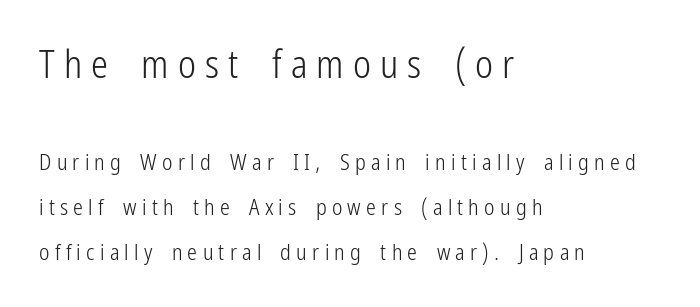
The image shows 38 px light, condensed sans-serif type, upright; set left-aligned, loose line spacing (2.05x), unusually wide letter spacing (+0.24 em), not underlined; the first (top) block is 1.73x larger; low stroke contrast and a medium x-height.
